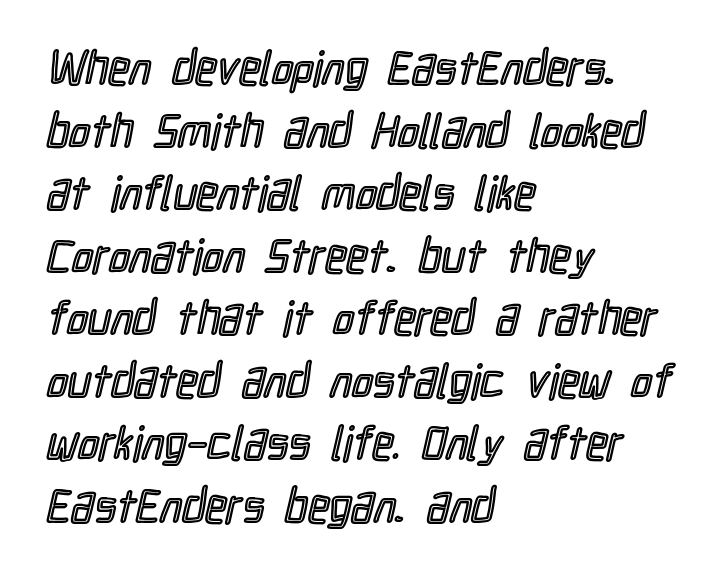
The image shows 47 px condensed type; set left-aligned, normal line spacing (1.33x), normal letter spacing, not underlined; a medium x-height.
